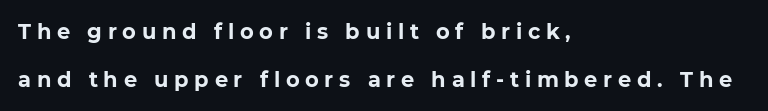
The type is letterspaced generously, with wide tracking. Visually the block forms a straight wall on the left and a jagged coastline on the right. The type sits square on the baseline with zero lean. The line-height multiplier appears high, well above default. Bold? Absolutely — the strokes are thick and heavy.
